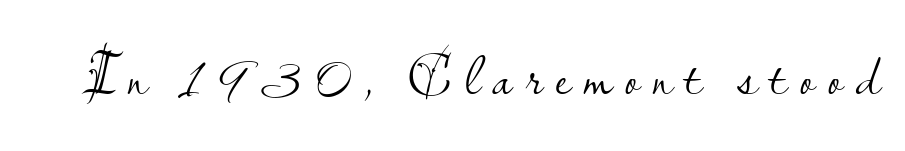
Q: Is the text bold? A: No.
Q: Is the text italic (slanted)? A: Yes.
Q: Is the typeface a serif or a sans-serif typeface? A: Sans-serif.
Q: Is the text underlined? A: No.
Q: Is the spacing between letters normal or unusually wide? A: Unusually wide.
Q: Width (condensed, normal, or wide)? A: Normal.
Q: Stroke contrast? A: Low.
Q: x-height? A: Small.
Q: Monospaced? A: No.
